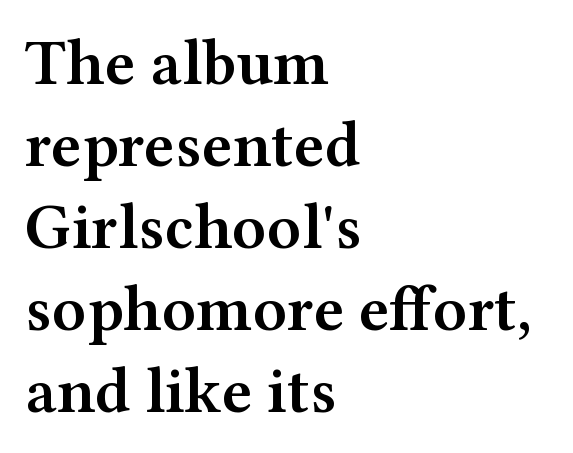
Each letter's strokes conclude with small projecting serifs. Horizontal alignment here is leftward, the default for most running prose. What stands out about the letter spacing? Nothing — it is the standard amount. You could not count columns in this text — the font is proportionally spaced. Compared with typical paragraphs, the rows here are spaced about the same.
